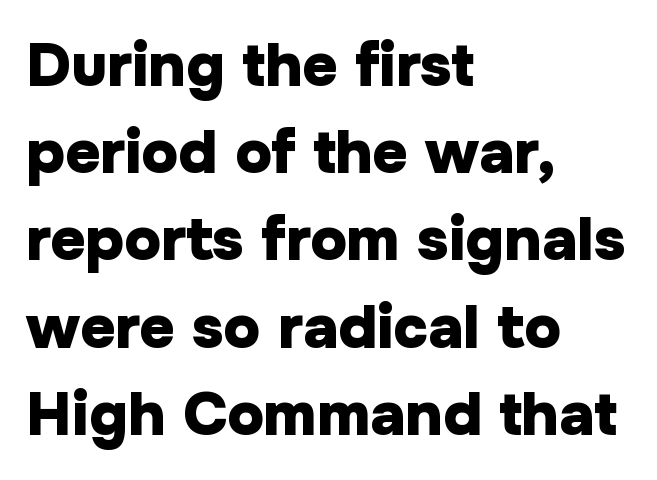
The image shows 61 px heavy sans-serif type, upright; set left-aligned, normal line spacing (1.43x), normal letter spacing, not underlined; low stroke contrast and a medium x-height.
